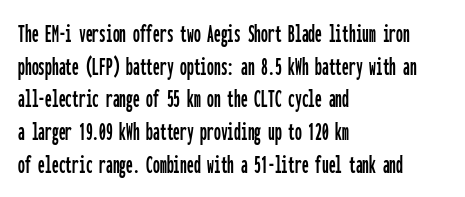
The image shows 27 px text type, upright; set left-aligned, line spacing 1.21x, normal letter spacing, not underlined.
